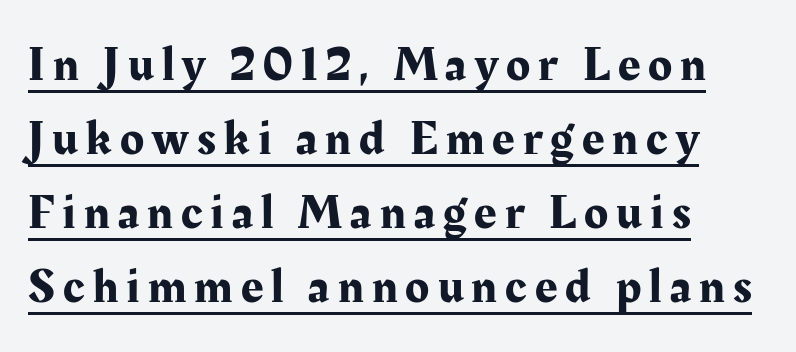
{"serif": "yes", "italic": "no", "width": "normal", "stroke_contrast": "medium", "x_height": "medium", "monospaced": "no", "underline": "yes", "align": "left", "line_spacing": "normal", "line_spacing_ratio": 1.51, "glyph_px": 49}
